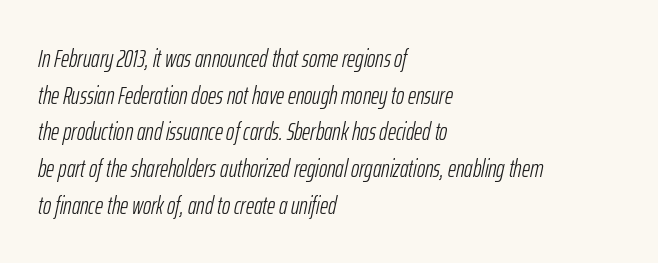
{"italic": "yes", "lean": "right", "slant_degrees": 12, "bold": "no", "underline": "no", "align": "left", "line_spacing": "normal", "line_spacing_ratio": 1.47, "letter_spacing": "normal", "letter_spacing_em": 0.0, "glyph_px": 25}
